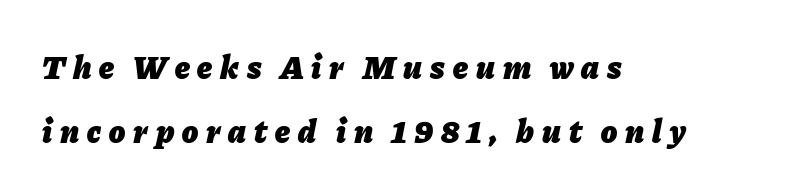
{"italic": "yes", "lean": "right", "slant_degrees": 11, "bold": "yes", "weight": "heavy", "width": "normal", "stroke_contrast": "low", "x_height": "medium", "monospaced": "no", "underline": "no", "align": "left", "line_spacing": "loose", "line_spacing_ratio": 1.93, "letter_spacing": "wide", "letter_spacing_em": 0.24, "glyph_px": 33}
